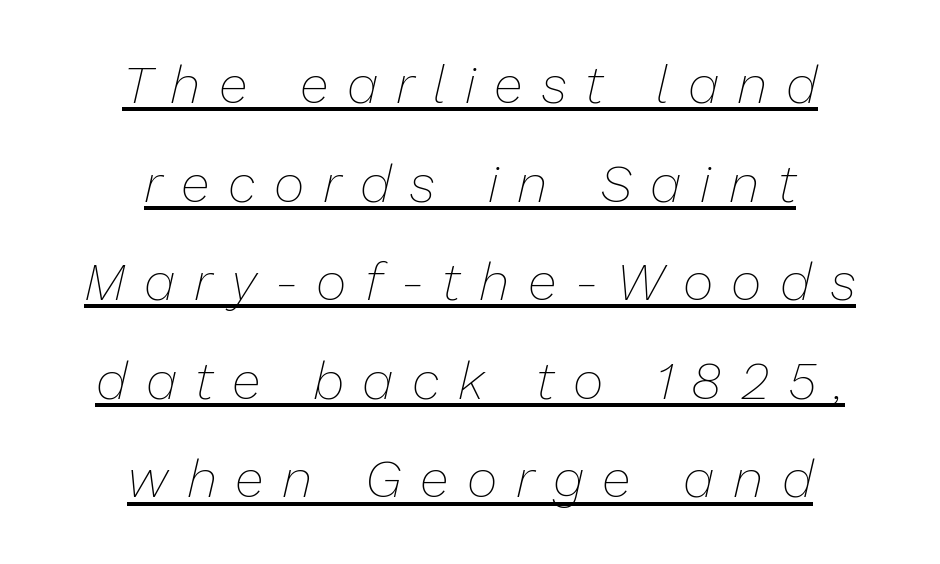
Think of a printed novel: that variable character pitch is what you see here. Stems and bowls with no extra thickness — not bold. The lines are quadded center. The tracking reads as deliberately expanded to a designer's eye. This is oblique type, the kind used for emphasis or titles. Honestly, the underline is the first thing you notice here.
